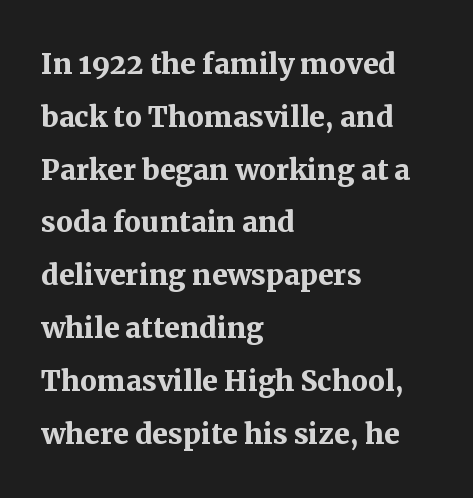
The image shows 38 px semibold serif type, upright; set left-aligned, normal line spacing (1.39x), normal letter spacing, not underlined; medium stroke contrast and a medium x-height.
